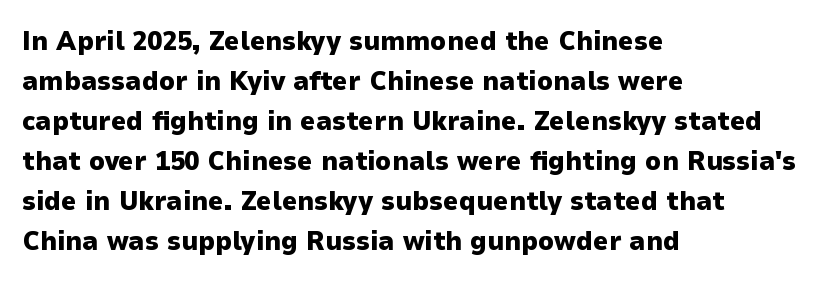
Q: Is the text bold? A: Yes.
Q: Is the text italic (slanted)? A: No, it is upright.
Q: Is the text underlined? A: No.
Q: How is the paragraph aligned? A: Left-aligned.
Q: Is the spacing between letters normal or unusually wide? A: Normal.
Q: Is the spacing between lines tight, normal or loose? A: Normal.
